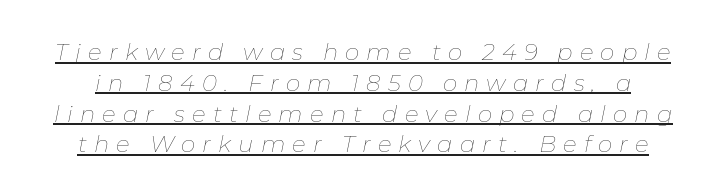
{"italic": "yes", "lean": "right", "slant_degrees": 11, "bold": "no", "underline": "yes", "line_spacing": "normal", "line_spacing_ratio": 1.34, "letter_spacing": "wide", "letter_spacing_em": 0.31, "glyph_px": 23}
